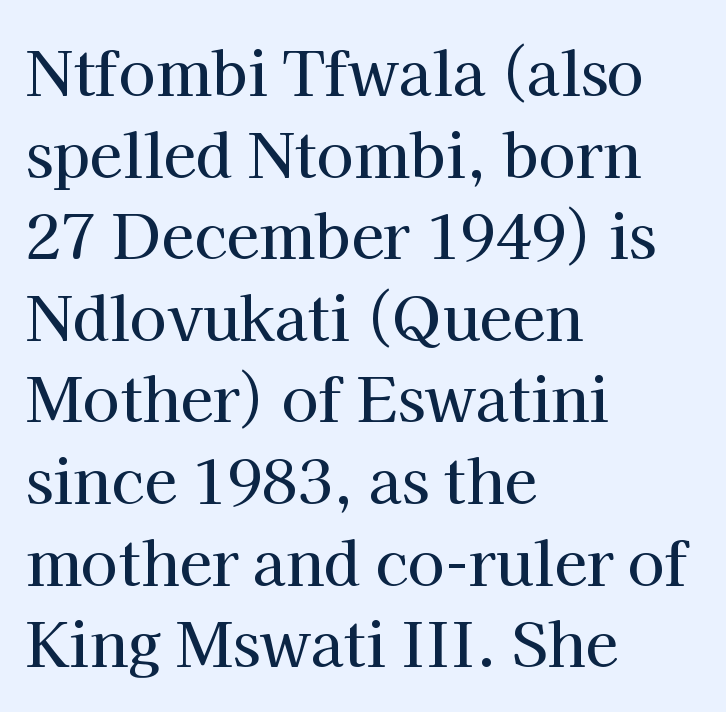
The image shows 60 px serif type, upright; set left-aligned, normal line spacing (1.36x), normal letter spacing, not underlined; high stroke contrast and a medium x-height.
